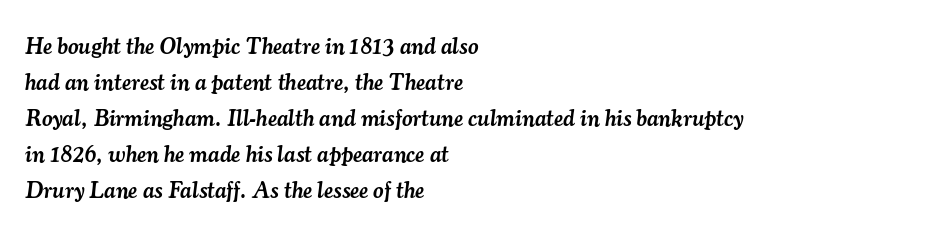
Check under the words: just untouched page. Weight: semibold (demi). Italic? Definitely — the glyphs are oblique. The face used here is rendered with its standard letterfit.
